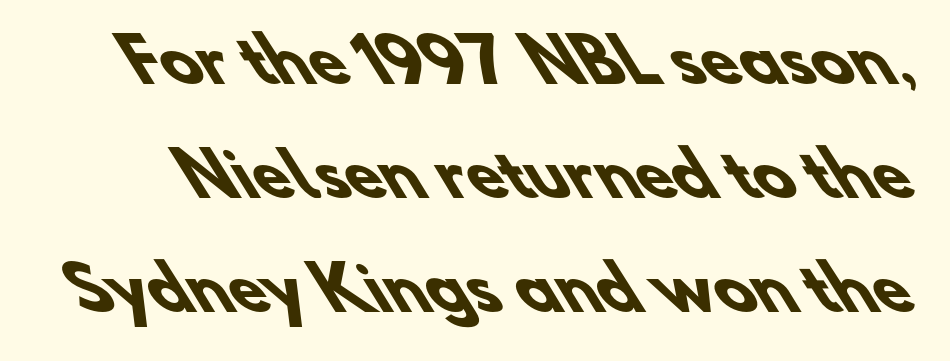
The image shows 60 px heavy sans-serif type; set loose line spacing (1.9x), normal letter spacing, not underlined; low stroke contrast and a small x-height.
